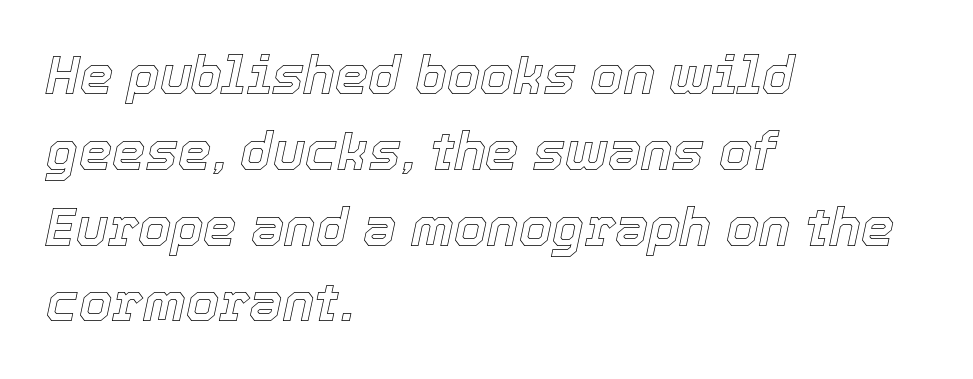
Where is the straight margin? On the left. Each letter keeps its own natural width here, so spacing adapts to shape. This sample keeps an unexceptional amount of space between lines. Nobody touched the tracking dial on this one. Rule under the text: the space is simply empty.
